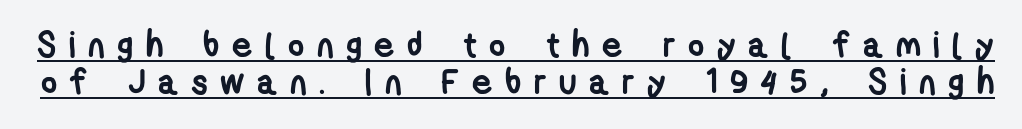
A typesetter would call this heavily tracked-out type. Look at the stroke-to-counter ratio: heavy, a bold. These lines huddle together more closely than default settings would place them. Character widths vary here, with narrow letters taking less room than wide ones.
